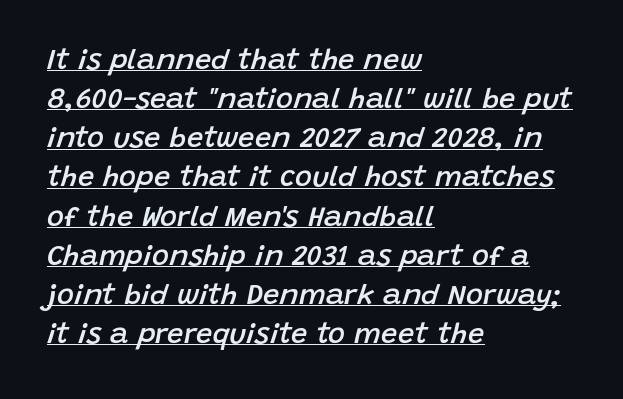
Q: Is the text bold? A: Semi-bold.
Q: Is the text italic (slanted)? A: Yes, it leans right by about 15 degrees.
Q: Is the text underlined? A: Yes.
Q: How is the paragraph aligned? A: Left-aligned.
Q: Is the spacing between letters normal or unusually wide? A: Normal.
Q: Is the spacing between lines tight, normal or loose? A: Normal.
Q: Width (condensed, normal, or wide)? A: Normal.
Q: Stroke contrast? A: Low.
Q: x-height? A: Large.
Q: Monospaced? A: No.
